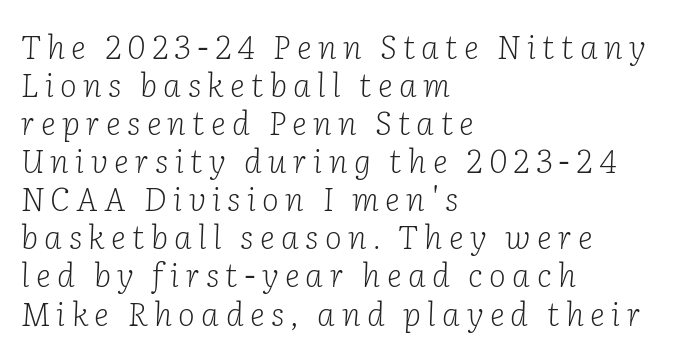
The image shows 32 px light serif type, italic (leaning right); set left-aligned, line spacing 1.19x, unusually wide letter spacing (+0.2 em), not underlined; low stroke contrast and a medium x-height.
